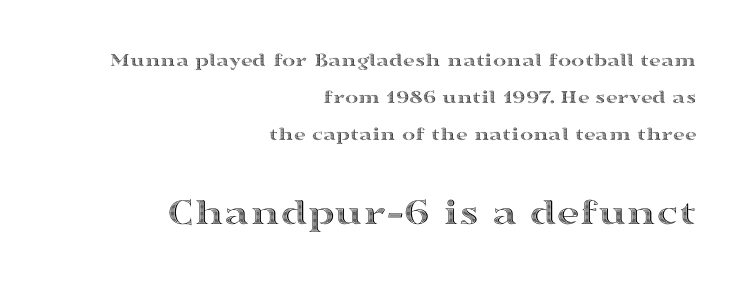
{"italic": "no", "width": "wide", "x_height": "medium", "monospaced": "no", "underline": "no", "align": "right", "line_spacing_ratio": 1.84, "letter_spacing": "normal", "letter_spacing_em": 0.0, "larger_block": "second", "size_ratio": 1.95, "glyph_px": 39}
